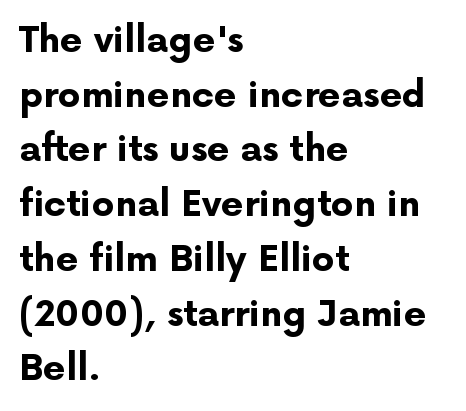
{"serif": "no", "italic": "no", "bold": "yes", "weight": "bold", "width": "normal", "stroke_contrast": "low", "x_height": "medium", "monospaced": "no", "underline": "no", "align": "left", "line_spacing": "normal", "line_spacing_ratio": 1.52, "letter_spacing": "normal", "letter_spacing_em": 0.0, "glyph_px": 36}
